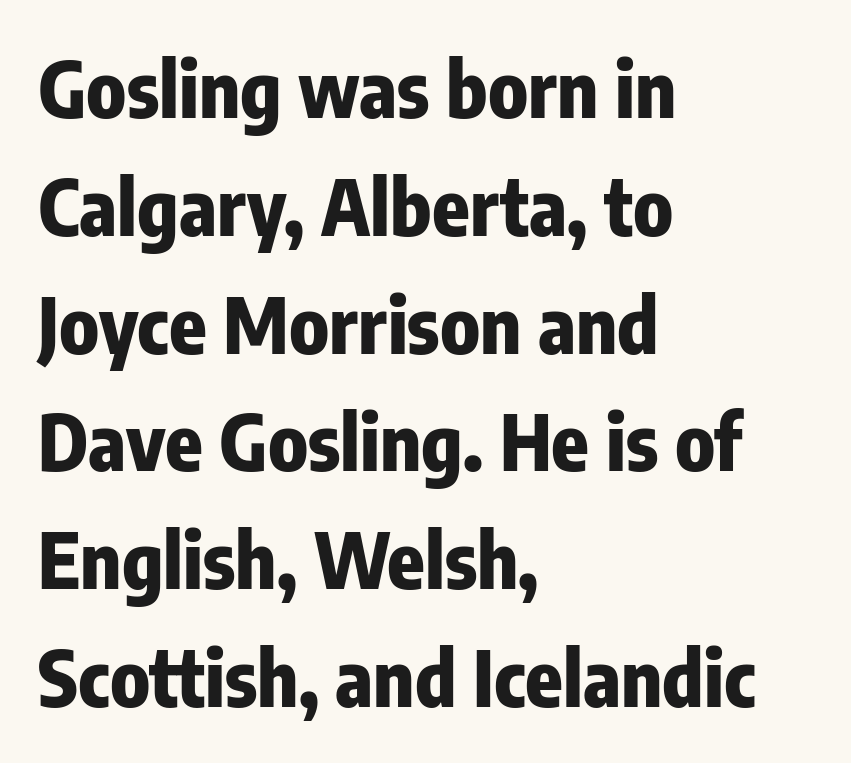
{"serif": "no", "italic": "no", "bold": "yes", "weight": "heavy", "width": "condensed", "stroke_contrast": "low", "x_height": "medium", "monospaced": "no", "underline": "no", "align": "left", "line_spacing": "normal", "line_spacing_ratio": 1.53, "letter_spacing": "normal", "letter_spacing_em": 0.0, "glyph_px": 77}
